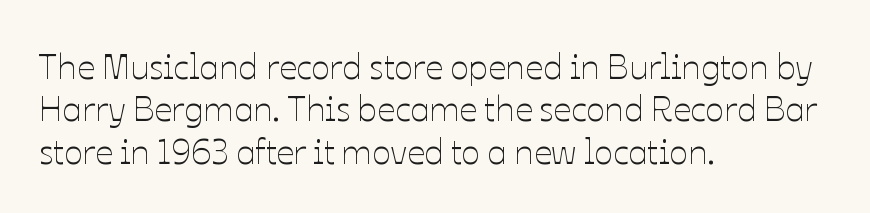
These lines are rendered in a variable-pitch font. Bold? No — there's no thickening of the strokes. If you drew a line through each stem, it would be perfectly vertical. Teacher's note: observe the even left margin — that is flush-left alignment. The string is rendered with underlining switched off.
